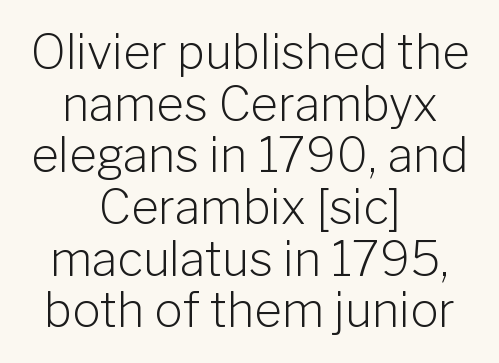
The image shows 47 px light sans-serif type, upright; set centered, tight line spacing (1.1x), normal letter spacing, not underlined; low stroke contrast and a medium x-height.
